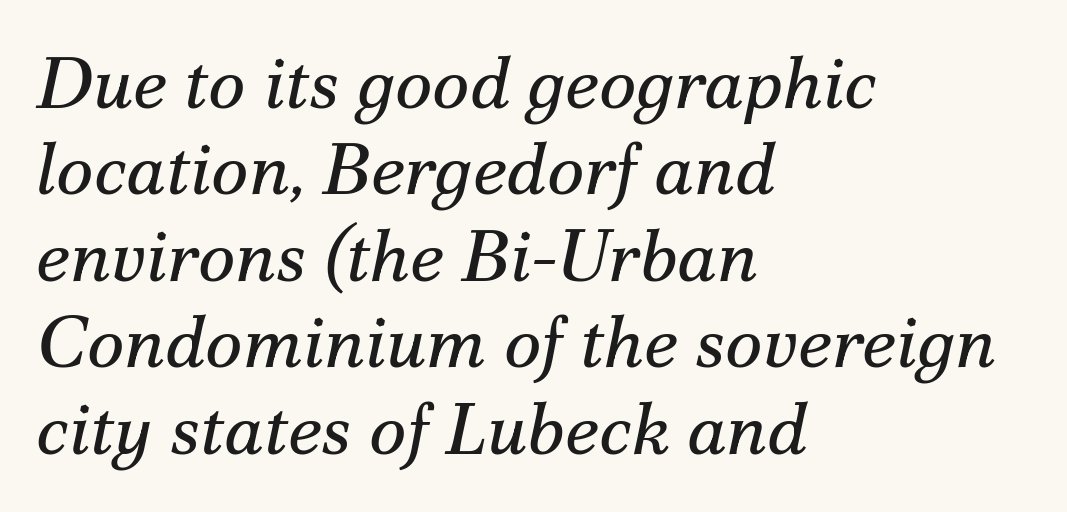
The baseline area is clear. A classic flush-left, rag-right setting is used for this passage. The rendering uses natural spacing where letterforms have individual widths. The rendering shows small feet on the letterforms — a serif design. The font's italic variant was chosen for this text. The letterforms sit shoulder to shoulder at normal distance.
